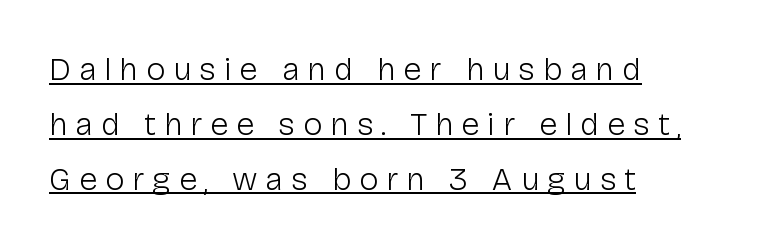
Layout note: lines flush left. Here the glyphs are tracked loosely, breaking word shapes into spaced letters. This sample has the flowing, uneven cadence of proportional lettering. The weight tops out at a normal text grade. This block has exactly the height ordinary leading produces.
